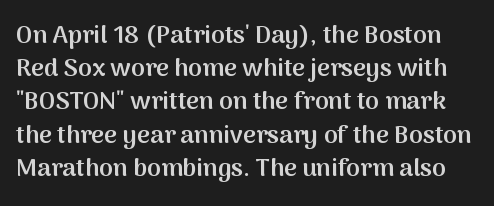
The image shows 25 px text type, upright; set normal line spacing (1.33x), normal letter spacing, not underlined.
